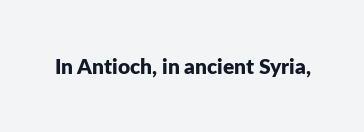
The image shows 21 px bold type, upright; set normal letter spacing, not underlined.
